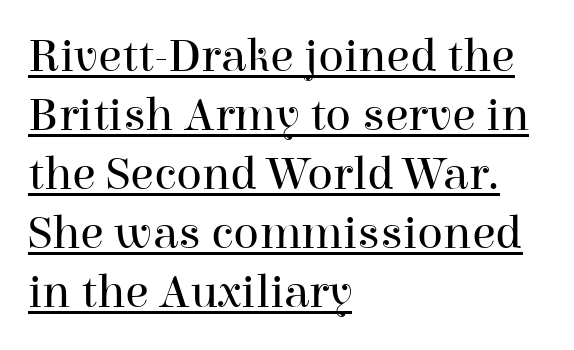
Q: Is the text bold? A: No.
Q: Is the text italic (slanted)? A: No, it is upright.
Q: Is the typeface a serif or a sans-serif typeface? A: Serif.
Q: Is the text underlined? A: Yes.
Q: How is the paragraph aligned? A: Left-aligned.
Q: Is the spacing between letters normal or unusually wide? A: Normal.
Q: Width (condensed, normal, or wide)? A: Normal.
Q: Stroke contrast? A: High.
Q: x-height? A: Medium.
Q: Monospaced? A: No.
